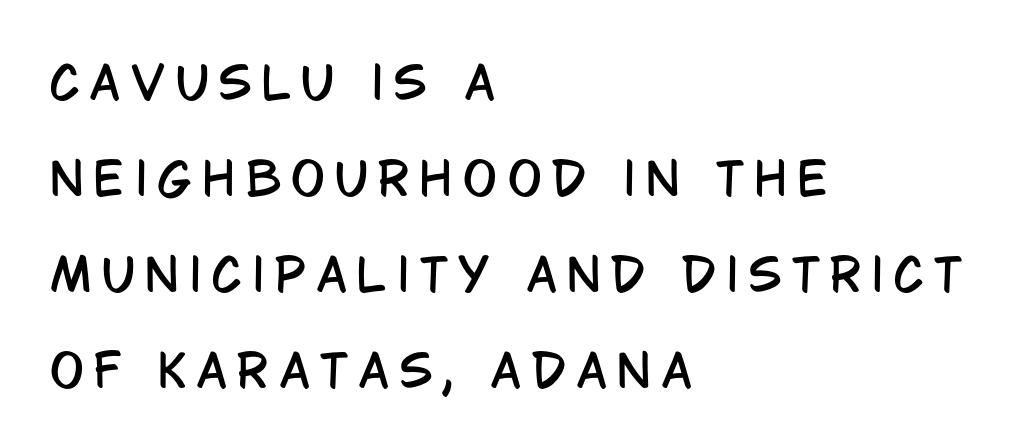
Anything drawn beneath the words? Only blank space. Note the varied advance widths — an 'i' is clearly narrower than an 'm'. These lines are composed in type without serifs. Horizontal alignment here is leftward, the default for most running prose. The letterforms stand isolated, each surrounded by extra space.
